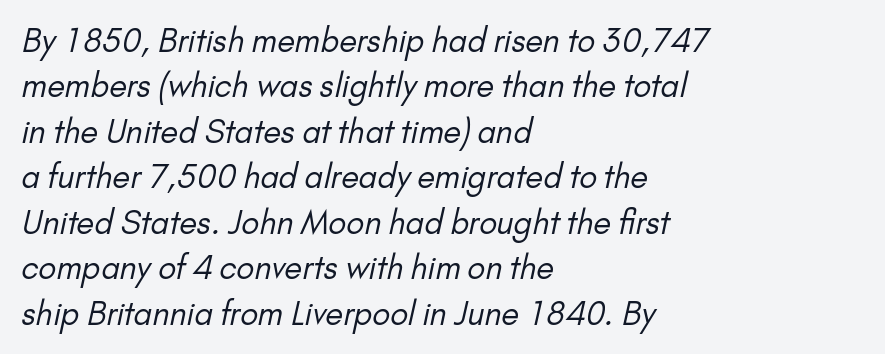
Q: Is the text bold? A: No.
Q: Is the typeface a serif or a sans-serif typeface? A: Sans-serif.
Q: Is the text underlined? A: No.
Q: How is the paragraph aligned? A: Left-aligned.
Q: Is the spacing between letters normal or unusually wide? A: Normal.
Q: Is the spacing between lines tight, normal or loose? A: Normal.
Q: Width (condensed, normal, or wide)? A: Normal.
Q: Stroke contrast? A: Low.
Q: x-height? A: Small.
Q: Monospaced? A: No.
